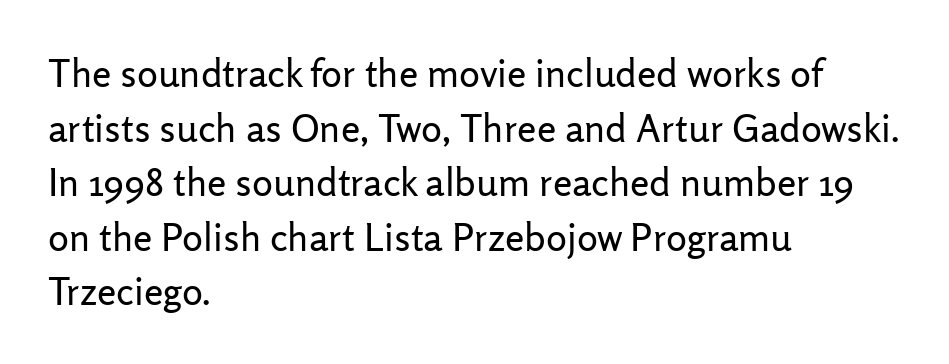
The image shows 39 px regular-weight sans-serif type, upright; set left-aligned, normal line spacing (1.4x), normal letter spacing, not underlined; low stroke contrast and a medium x-height.
